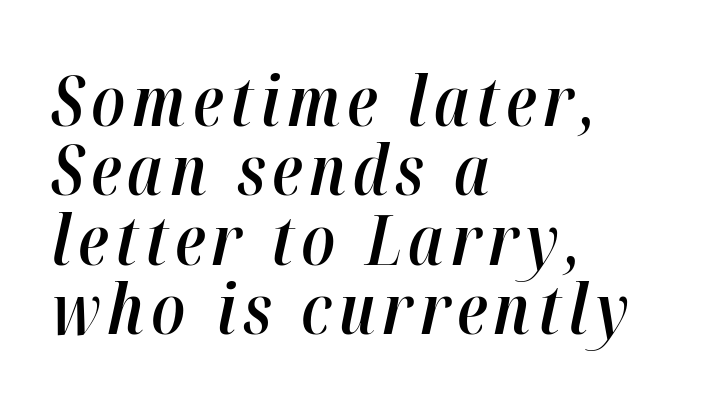
{"italic": "yes", "lean": "right", "slant_degrees": 12, "bold": "semi", "weight": "semibold", "width": "condensed", "stroke_contrast": "high", "x_height": "medium", "monospaced": "no", "underline": "no", "align": "left", "line_spacing": "tight", "line_spacing_ratio": 0.99, "glyph_px": 70}
